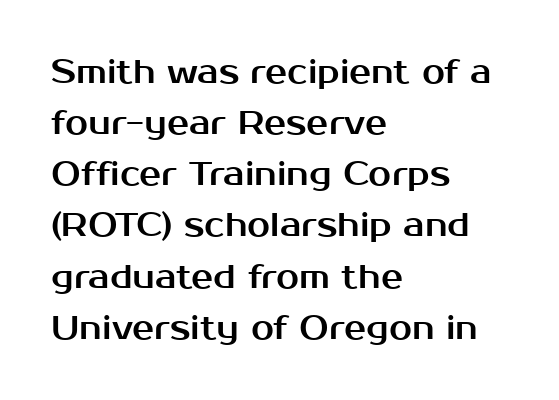
The image shows 33 px sans-serif type, upright; set left-aligned, normal line spacing (1.55x), normal letter spacing, not underlined; medium stroke contrast and a medium x-height.
